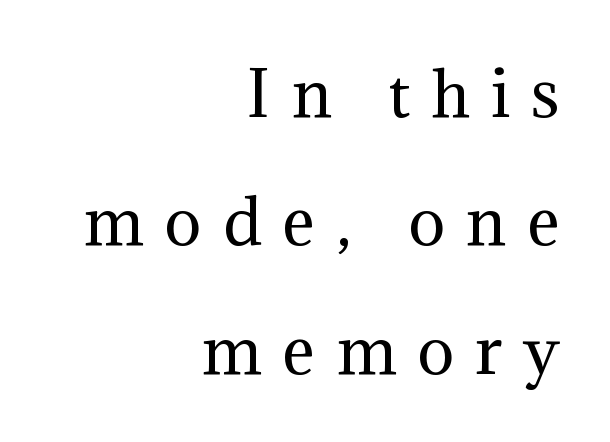
Horizontal bands of white between lines are thick stripes. This sample has the flowing, uneven cadence of proportional lettering. Is this a heavy cut? Hardly; it is regular or lighter. The typeface chosen for these lines features serifs. The passage shown has open, widely tracked lettering throughout.
